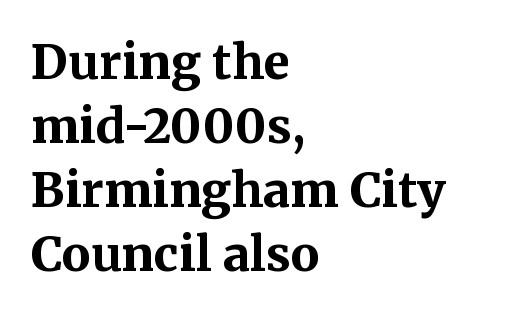
{"serif": "yes", "italic": "no", "bold": "yes", "weight": "bold", "width": "normal", "stroke_contrast": "medium", "x_height": "medium", "monospaced": "no", "underline": "no", "align": "left", "line_spacing": "normal", "line_spacing_ratio": 1.33, "letter_spacing": "normal", "letter_spacing_em": 0.0, "glyph_px": 48}
